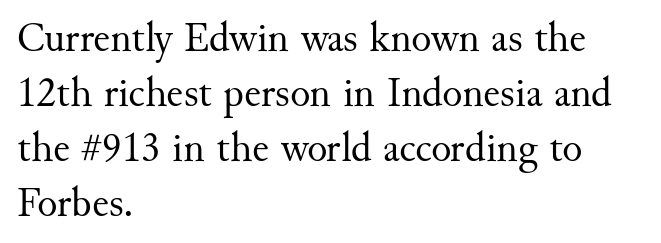
Q: Is the text bold? A: No.
Q: Is the text italic (slanted)? A: No, it is upright.
Q: Is the typeface a serif or a sans-serif typeface? A: Serif.
Q: Is the text underlined? A: No.
Q: How is the paragraph aligned? A: Left-aligned.
Q: Is the spacing between letters normal or unusually wide? A: Normal.
Q: Is the spacing between lines tight, normal or loose? A: Normal.
Q: Width (condensed, normal, or wide)? A: Normal.
Q: Stroke contrast? A: Medium.
Q: x-height? A: Small.
Q: Monospaced? A: No.
